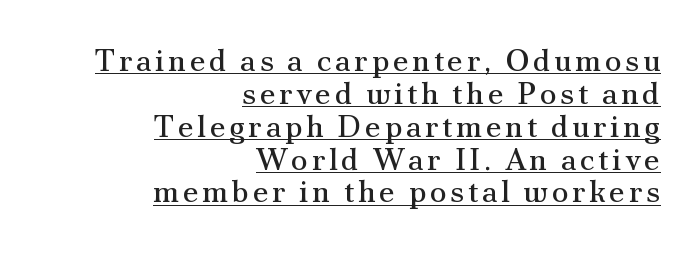
{"serif": "yes", "italic": "no", "bold": "no", "weight": "regular", "width": "normal", "stroke_contrast": "medium", "x_height": "small", "monospaced": "no", "underline": "yes", "align": "right", "line_spacing": "tight", "line_spacing_ratio": 1.06, "glyph_px": 31}
